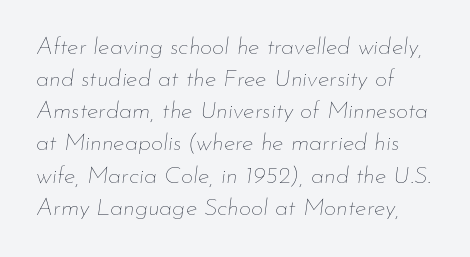
Heft: none added — not bold. Has an underline been added? It has not. The tracking reads as untouched default to a designer's eye. Tall strokes in this sample are angled rather than plumb. The lines are quadded left. The rows are spaced the way most documents space them.
